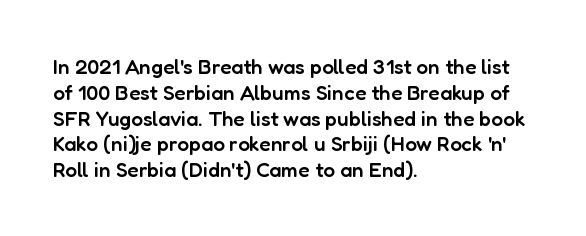
Weight: semibold (demi). Clear beneath every line of the passage. Nothing unusual about the tracking: characters are spaced as the font intends. Notice how the stems are strictly vertical — no italics here. This sample is left-justified, so line endings fall wherever the words run out.
